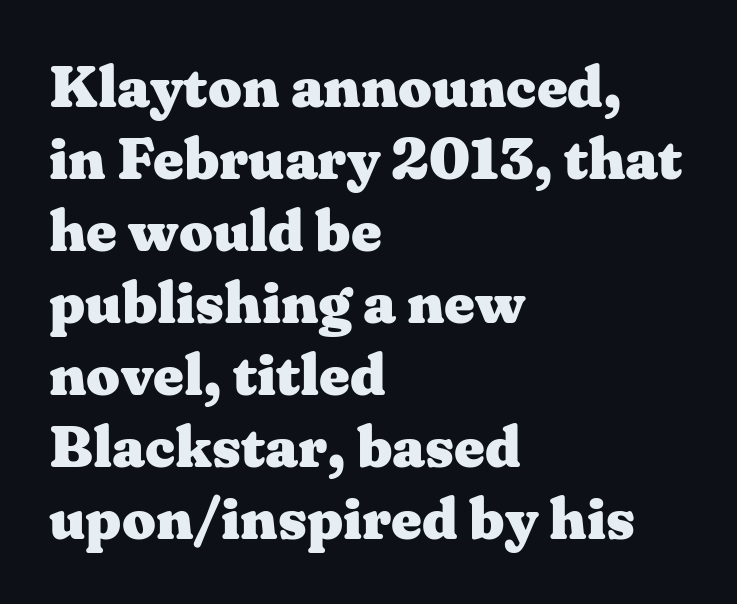
This sample has the flowing, uneven cadence of proportional lettering. Yep, those are serifs on the letters. The tracking reads as untouched default to a designer's eye. The text block is weighted toward the left margin, trailing off unevenly rightward.
